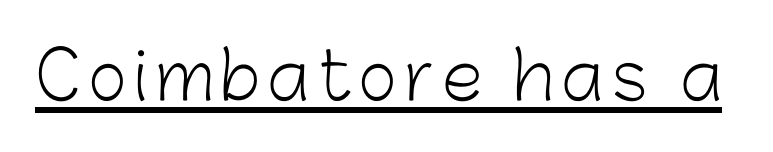
Q: Is the text bold? A: No.
Q: Is the text italic (slanted)? A: No, it is upright.
Q: Is the typeface a serif or a sans-serif typeface? A: Sans-serif.
Q: Is the text underlined? A: Yes.
Q: Width (condensed, normal, or wide)? A: Normal.
Q: Stroke contrast? A: Low.
Q: x-height? A: Medium.
Q: Monospaced? A: No.
